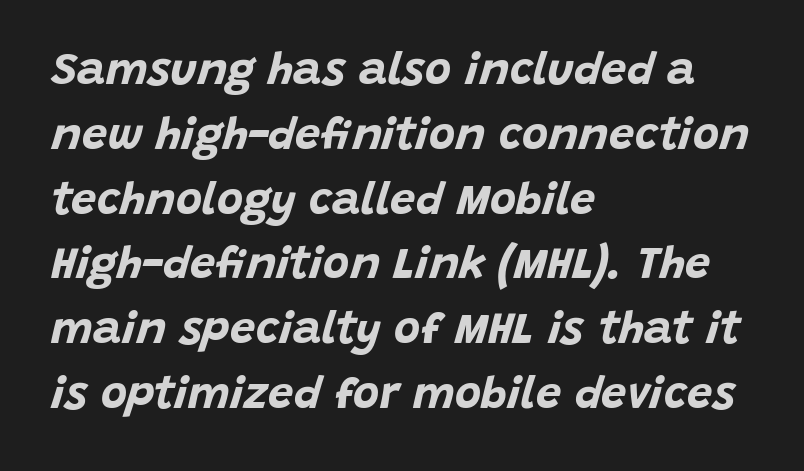
The gap between lines stays unmarked. These lines are rendered in a variable-pitch font. A typesetter would call this zero additional tracking. Reading down the block, your eye returns to a fixed left position each line.
